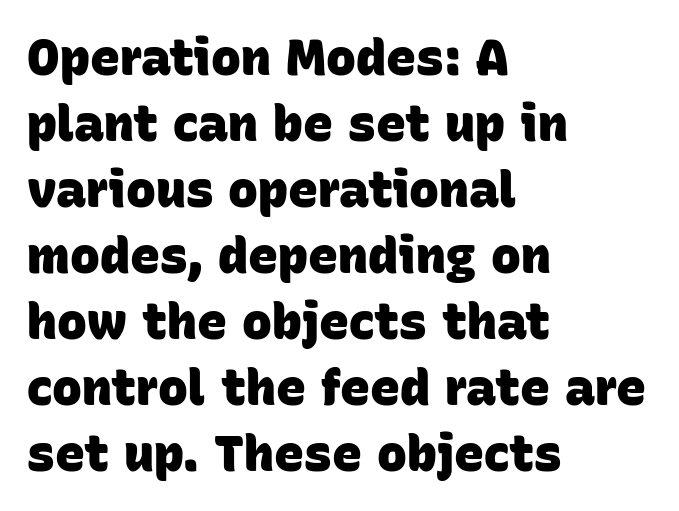
The image shows 50 px heavy sans-serif type; set left-aligned, normal line spacing (1.32x), normal letter spacing, not underlined; low stroke contrast and a large x-height.
